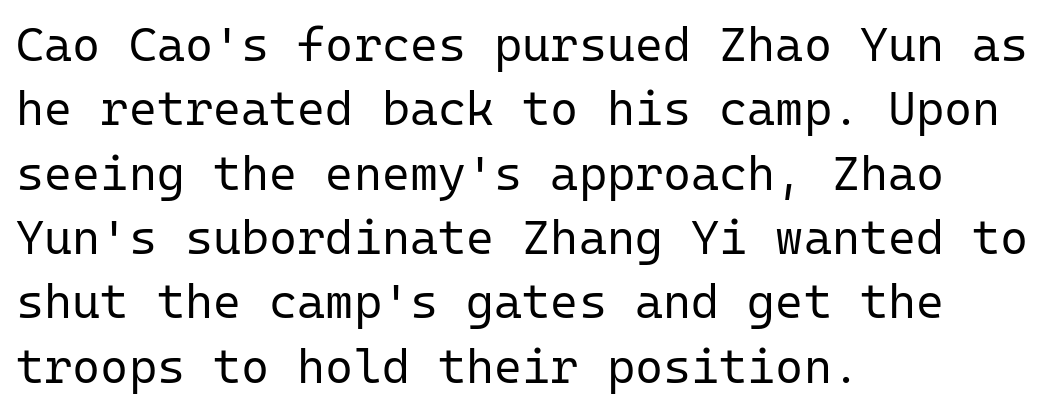
{"serif": "no", "italic": "no", "bold": "no", "weight": "regular", "width": "normal", "stroke_contrast": "low", "x_height": "medium", "monospaced": "yes", "underline": "no", "align": "left", "line_spacing": "normal", "line_spacing_ratio": 1.34, "letter_spacing": "normal", "letter_spacing_em": 0.0, "glyph_px": 48}
